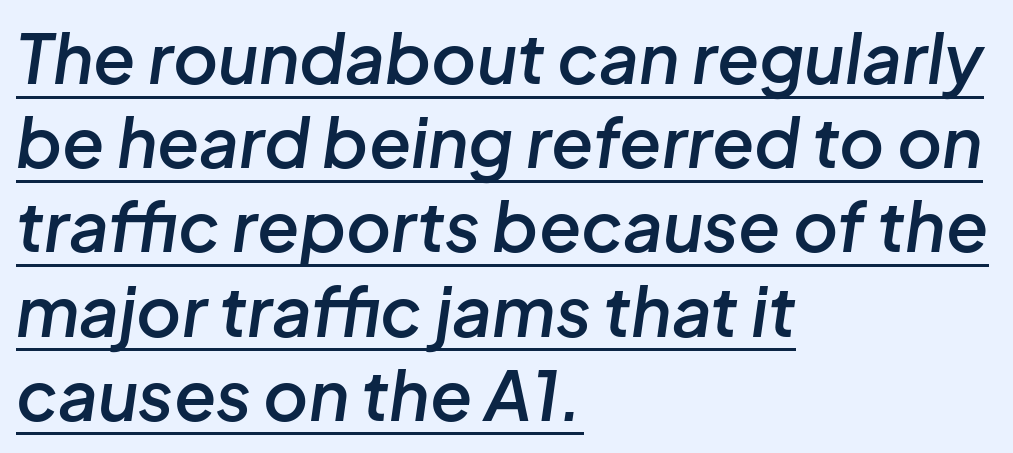
Is the block centered? No — it sits flush against the left margin. Think of a printed novel: that variable character pitch is what you see here. A typographer would call this underscored text. The whole block is typeset with a tilt. Nobody touched the tracking dial on this one.
